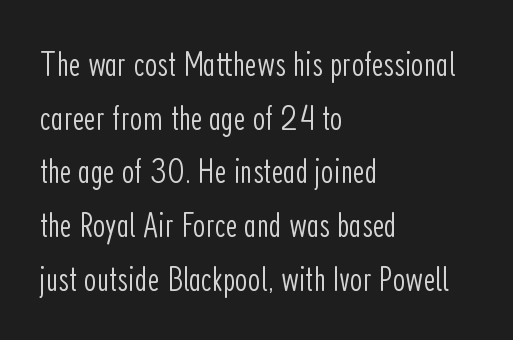
The image shows 36 px light, condensed sans-serif type, upright; set left-aligned, normal line spacing (1.49x), normal letter spacing, not underlined; low stroke contrast and a medium x-height.
